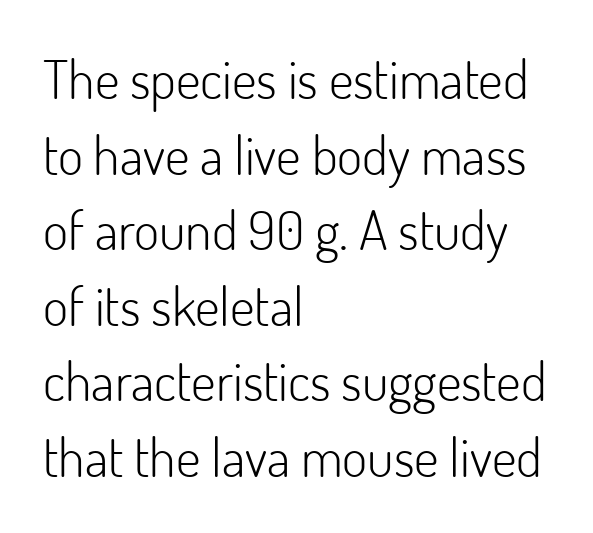
Q: Is the text bold? A: No.
Q: Is the text italic (slanted)? A: No, it is upright.
Q: Is the typeface a serif or a sans-serif typeface? A: Sans-serif.
Q: Is the text underlined? A: No.
Q: How is the paragraph aligned? A: Left-aligned.
Q: Is the spacing between letters normal or unusually wide? A: Normal.
Q: Is the spacing between lines tight, normal or loose? A: Normal.
Q: Width (condensed, normal, or wide)? A: Normal.
Q: Stroke contrast? A: Low.
Q: x-height? A: Small.
Q: Monospaced? A: No.
